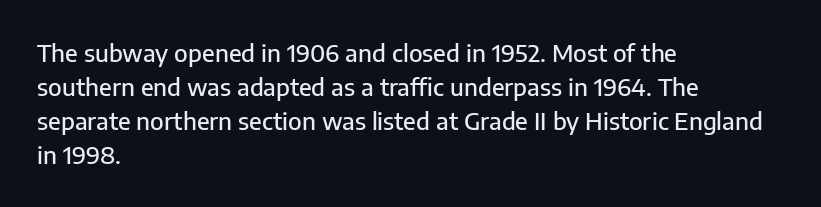
Here the glyphs are tracked normally, forming tight word shapes. A typesetter would call this leading conventional body-copy spacing. Descenders hang freely into open space. Typeset ragged right — the left edge is the straight one. Posture: upright roman.
